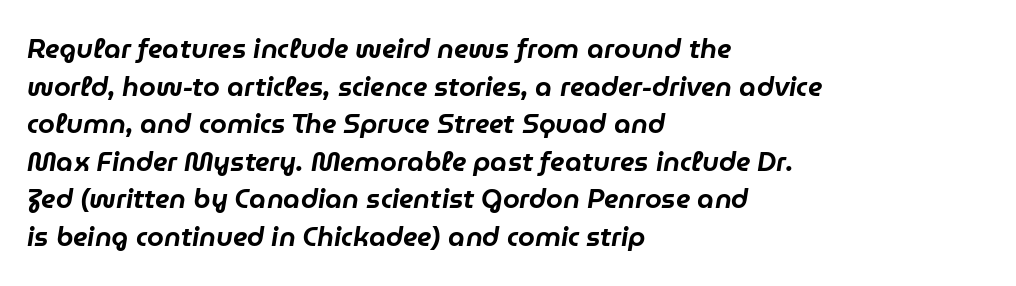
The image shows 27 px text type, italic (leaning right); set left-aligned, normal line spacing (1.39x), normal letter spacing, not underlined.
